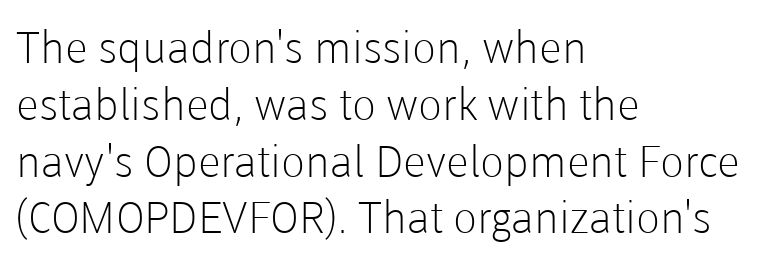
{"serif": "no", "italic": "no", "bold": "no", "weight": "light", "width": "normal", "stroke_contrast": "low", "x_height": "medium", "monospaced": "no", "underline": "no", "align": "left", "line_spacing": "normal", "line_spacing_ratio": 1.29, "letter_spacing": "normal", "letter_spacing_em": 0.0, "glyph_px": 44}
